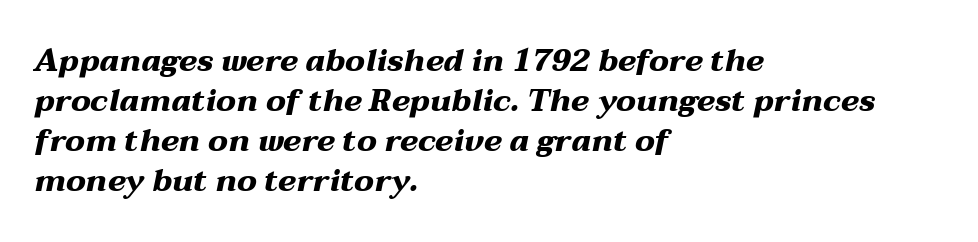
Here the designer chose a conventional face with non-uniform glyph widths. Typesetter's note: full bold, strokes at maximum text heaviness. Baseline-to-baseline distance is the conventional proportion of letter height. Every row of glyphs begins at an identical x-position on the left. Beneath every word, the page is bare. The letters are slanted; this is an italic face.
